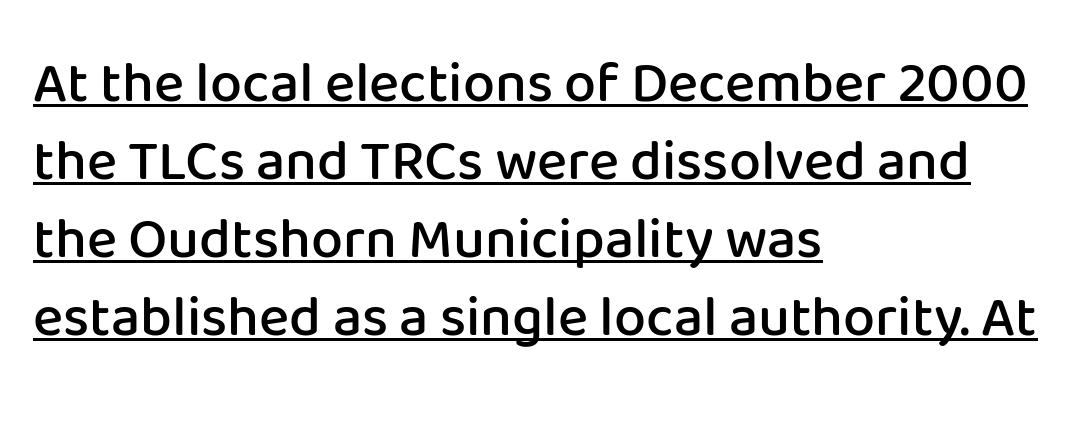
Q: Is the text bold? A: Semi-bold.
Q: Is the text italic (slanted)? A: No, it is upright.
Q: Is the typeface a serif or a sans-serif typeface? A: Sans-serif.
Q: Is the text underlined? A: Yes.
Q: How is the paragraph aligned? A: Left-aligned.
Q: Is the spacing between letters normal or unusually wide? A: Normal.
Q: Is the spacing between lines tight, normal or loose? A: Normal.
Q: Width (condensed, normal, or wide)? A: Normal.
Q: Stroke contrast? A: Low.
Q: x-height? A: Medium.
Q: Monospaced? A: No.
